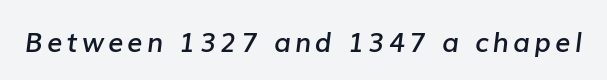
What weight is shown? A semibold, between regular and bold. Underline: absent. A typesetter would mark this as italic.
